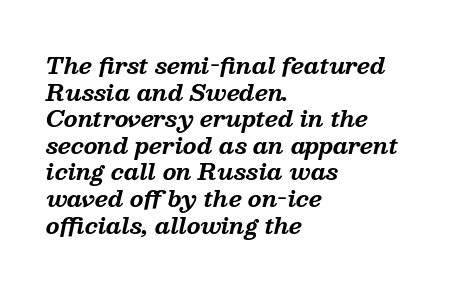
Italic? Definitely — the glyphs are oblique. Glance below the letters and you will spot only blank space. Look at the tracking — it's just the regular setting, nothing added. Line beginnings align vertically; line endings do not. Strong, thick strokes mark this as bold type.
